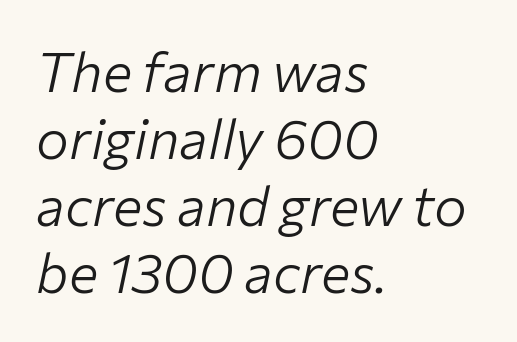
{"italic": "yes", "lean": "right", "slant_degrees": 12, "bold": "no", "weight": "light", "width": "normal", "stroke_contrast": "low", "x_height": "medium", "monospaced": "no", "underline": "no", "align": "left", "line_spacing_ratio": 1.22, "letter_spacing": "normal", "letter_spacing_em": 0.0, "glyph_px": 55}
